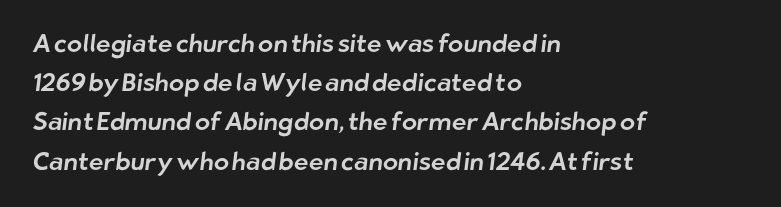
The lines are quadded left. Observe the ordinary spacing: letters are neighbours, not strangers. The string is rendered with underlining switched off. Each new line begins a customary step beneath the previous one.
